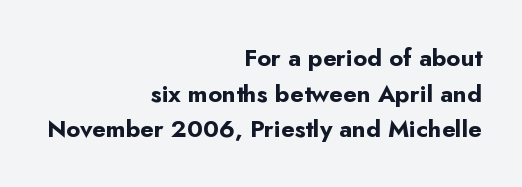
Q: Is the text bold? A: Yes.
Q: Is the text italic (slanted)? A: No, it is upright.
Q: Is the text underlined? A: No.
Q: How is the paragraph aligned? A: Right-aligned.
Q: Is the spacing between letters normal or unusually wide? A: Normal.
Q: Is the spacing between lines tight, normal or loose? A: Normal.
